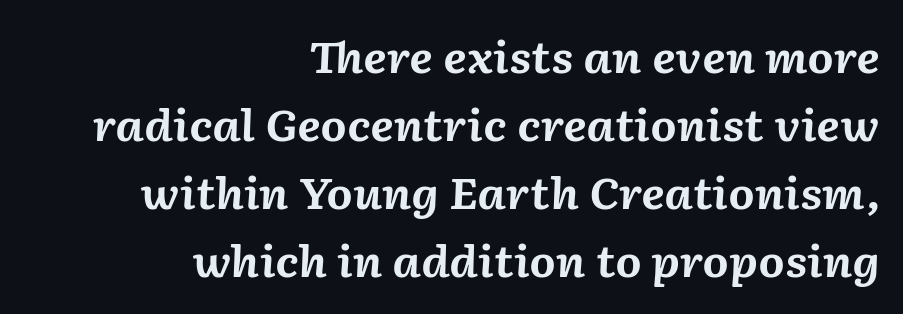
{"italic": "yes", "lean": "right", "slant_degrees": 2, "bold": "yes", "weight": "bold", "width": "normal", "stroke_contrast": "medium", "x_height": "medium", "monospaced": "no", "underline": "no", "align": "right", "line_spacing": "normal", "line_spacing_ratio": 1.62, "letter_spacing": "normal", "letter_spacing_em": 0.0, "glyph_px": 42}
